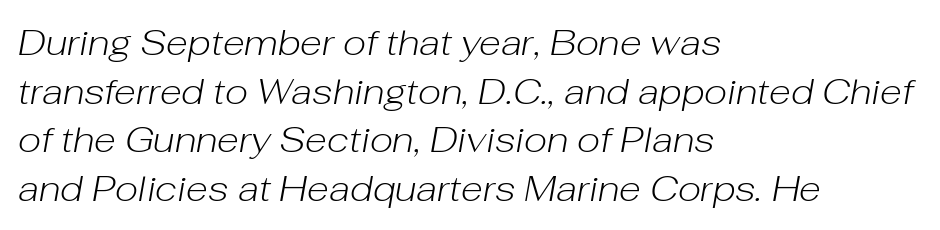
{"italic": "yes", "lean": "right", "slant_degrees": 10, "bold": "no", "weight": "light", "width": "normal", "stroke_contrast": "low", "x_height": "medium", "monospaced": "no", "underline": "no", "align": "left", "line_spacing": "normal", "line_spacing_ratio": 1.35, "letter_spacing": "normal", "letter_spacing_em": 0.0, "glyph_px": 36}
